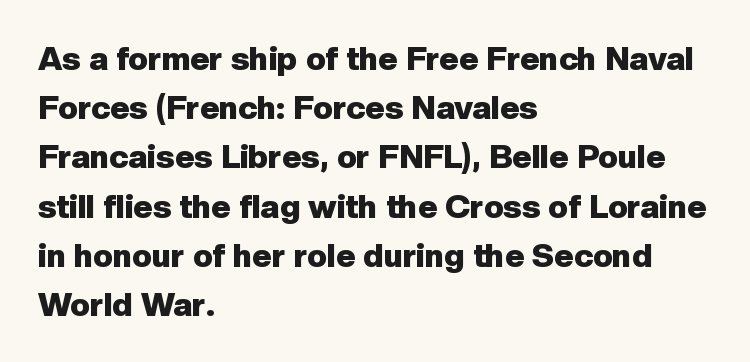
Q: Is the text bold? A: Yes.
Q: Is the text italic (slanted)? A: No, it is upright.
Q: Is the typeface a serif or a sans-serif typeface? A: Sans-serif.
Q: Is the text underlined? A: No.
Q: How is the paragraph aligned? A: Left-aligned.
Q: Is the spacing between letters normal or unusually wide? A: Normal.
Q: Is the spacing between lines tight, normal or loose? A: Normal.
Q: Width (condensed, normal, or wide)? A: Normal.
Q: Stroke contrast? A: Low.
Q: x-height? A: Medium.
Q: Monospaced? A: No.
